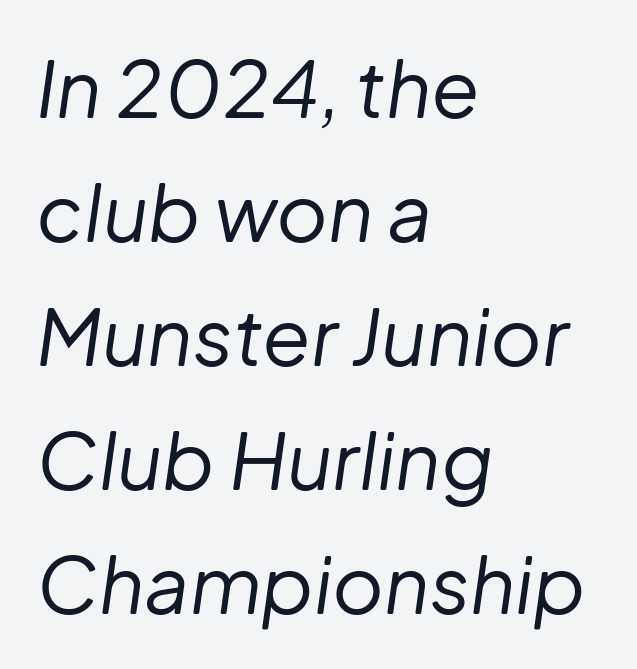
The image shows 79 px regular-weight type, italic (leaning right); set left-aligned, normal line spacing (1.57x), normal letter spacing, not underlined; low stroke contrast and a medium x-height.
